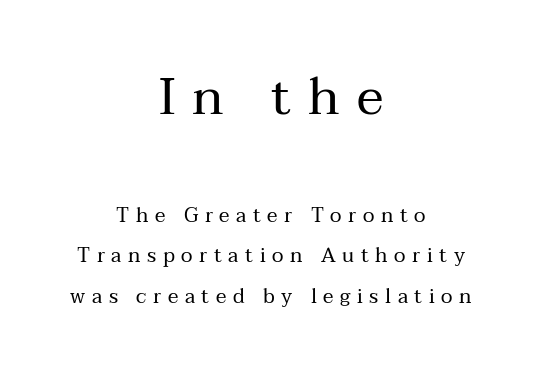
The image shows 51 px regular-weight serif type, upright; set centered, loose line spacing (2.02x), unusually wide letter spacing (+0.33 em), not underlined; the first (top) block is 2.55x larger; medium stroke contrast and a medium x-height.
